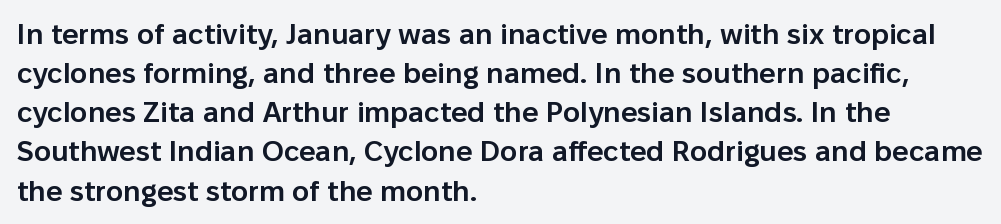
Line beginnings align vertically; line endings do not. The face used here is proportionally spaced, like ordinary book or web type. Compared with an ordinary text face, these strokes are moderately heavier — a semibold. Posture: straight, roman, zero tilt. Typographically, this falls in the sans-serif category. Any mark beneath the type? The region is blank.
